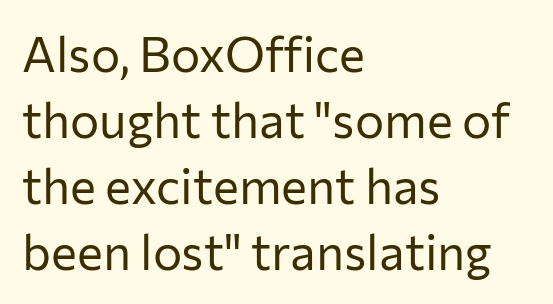
{"serif": "no", "italic": "no", "bold": "no", "weight": "regular", "width": "normal", "stroke_contrast": "low", "x_height": "medium", "monospaced": "no", "underline": "no", "align": "left", "line_spacing": "normal", "line_spacing_ratio": 1.35, "letter_spacing": "normal", "letter_spacing_em": 0.0, "glyph_px": 49}
